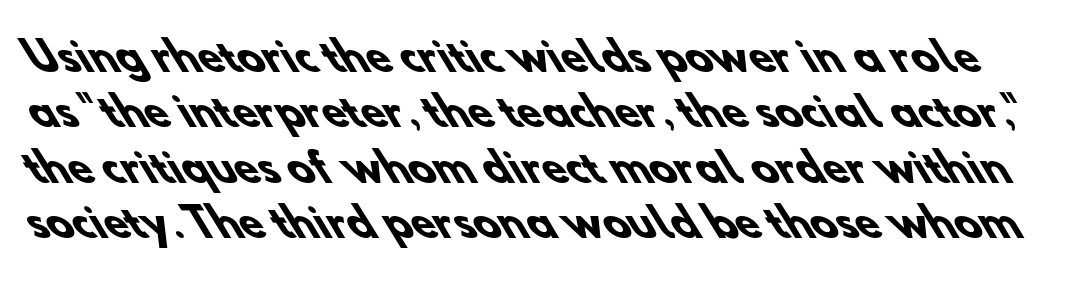
Q: Is the text bold? A: Yes.
Q: Is the typeface a serif or a sans-serif typeface? A: Sans-serif.
Q: Is the text underlined? A: No.
Q: Is the spacing between letters normal or unusually wide? A: Normal.
Q: Is the spacing between lines tight, normal or loose? A: Normal.
Q: Width (condensed, normal, or wide)? A: Normal.
Q: Stroke contrast? A: Low.
Q: x-height? A: Small.
Q: Monospaced? A: No.
